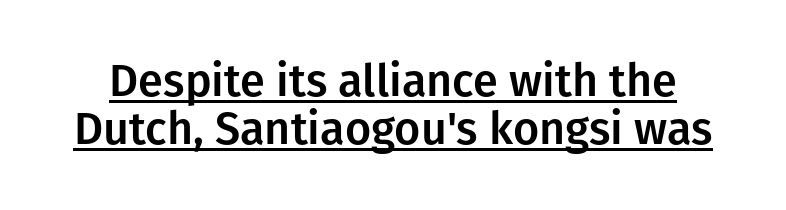
The image shows 45 px sans-serif type, upright; set tight line spacing (1.07x), normal letter spacing, underlined; low stroke contrast and a medium x-height.
